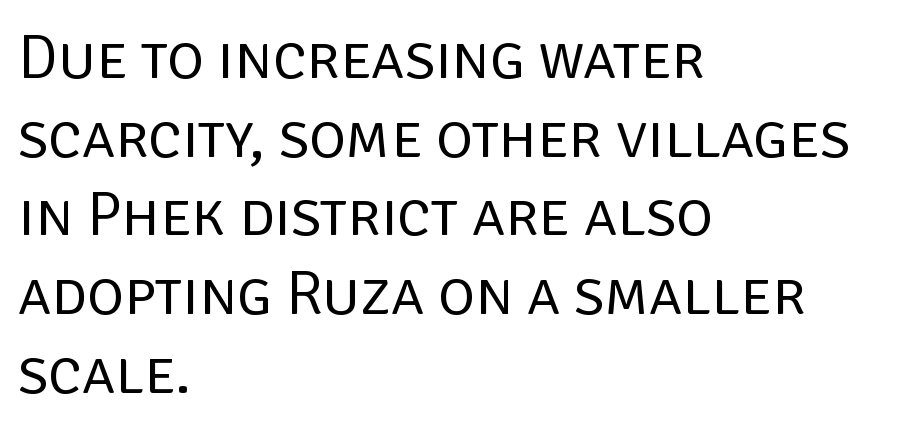
{"serif": "no", "italic": "no", "bold": "no", "weight": "regular", "width": "normal", "stroke_contrast": "low", "x_height": "large", "monospaced": "no", "underline": "no", "align": "left", "line_spacing": "normal", "line_spacing_ratio": 1.25, "letter_spacing": "normal", "letter_spacing_em": 0.0, "glyph_px": 63}
